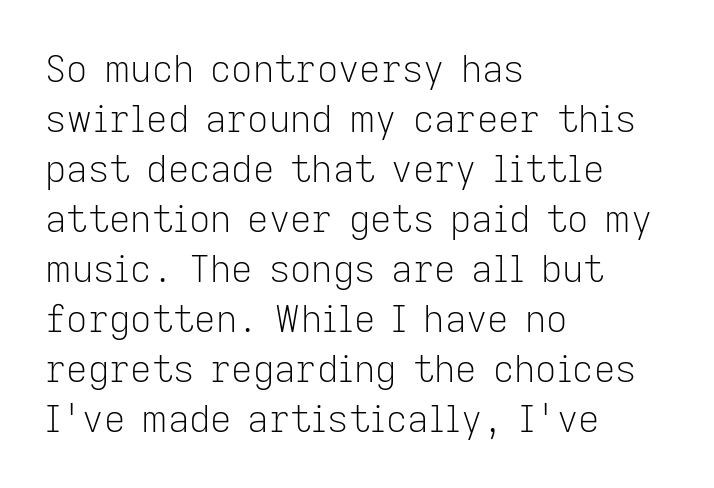
The image shows 37 px light sans-serif type, upright; set left-aligned, normal line spacing (1.35x), normal letter spacing, not underlined; low stroke contrast and a medium x-height.
